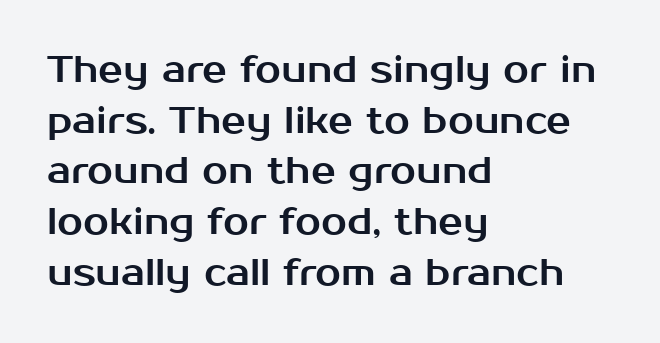
{"serif": "no", "italic": "no", "width": "normal", "stroke_contrast": "medium", "x_height": "medium", "monospaced": "no", "underline": "no", "align": "left", "line_spacing": "normal", "line_spacing_ratio": 1.37, "letter_spacing": "normal", "letter_spacing_em": 0.0, "glyph_px": 37}
